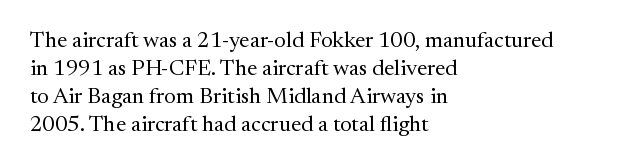
{"italic": "no", "bold": "no", "underline": "no", "align": "left", "line_spacing": "normal", "line_spacing_ratio": 1.27, "letter_spacing": "normal", "letter_spacing_em": 0.0, "glyph_px": 22}
